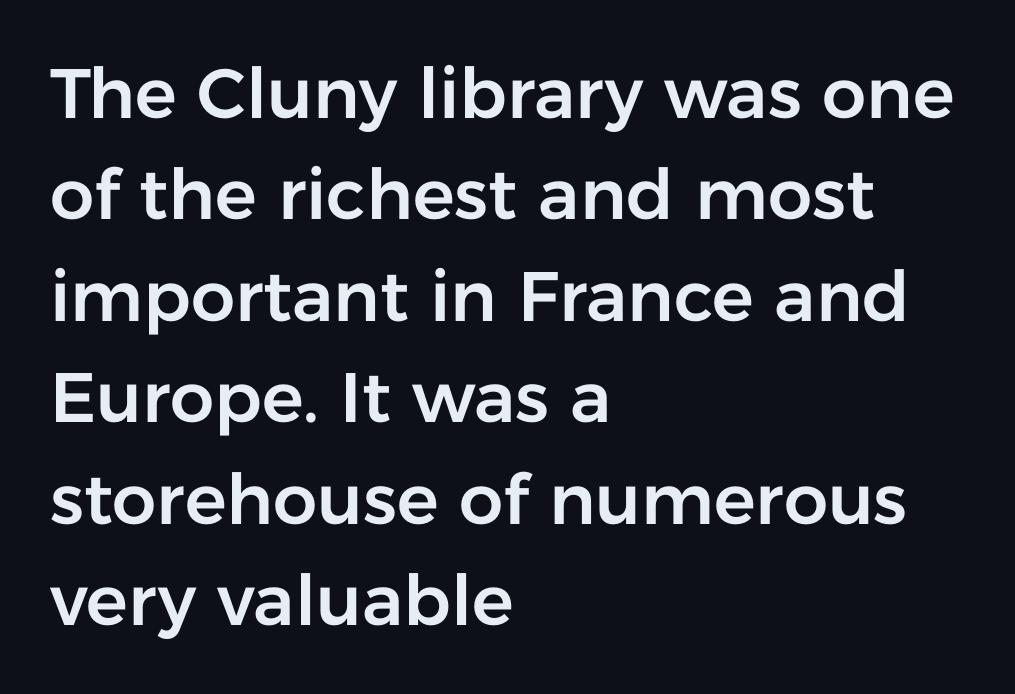
{"serif": "no", "italic": "no", "width": "normal", "stroke_contrast": "low", "x_height": "medium", "monospaced": "no", "underline": "no", "align": "left", "line_spacing": "normal", "line_spacing_ratio": 1.45, "letter_spacing": "normal", "letter_spacing_em": 0.0, "glyph_px": 70}
